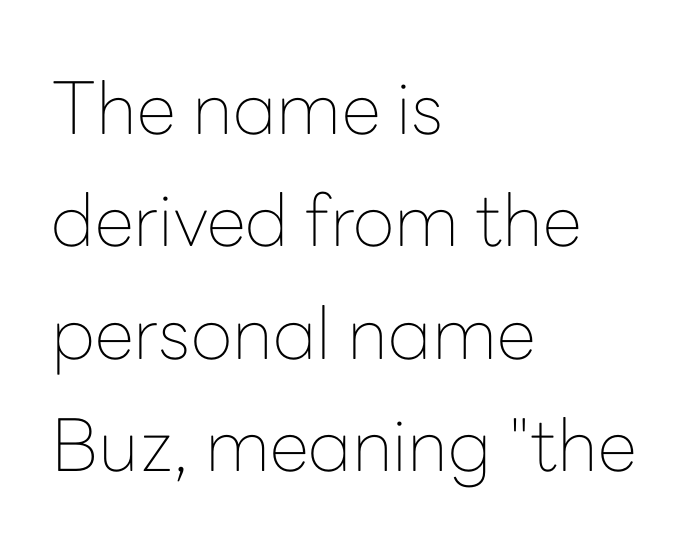
The cut favours lightness, reaching ordinary text weight at its darkest. The text block is weighted toward the left margin, trailing off unevenly rightward. Are there feet on the stems? There aren't — it's a sans. You could not count columns in this text — the font is proportionally spaced. Inter-character spacing is left at the font's built-in metrics. Summary of vertical rhythm: regular, with standard interline spacing.
